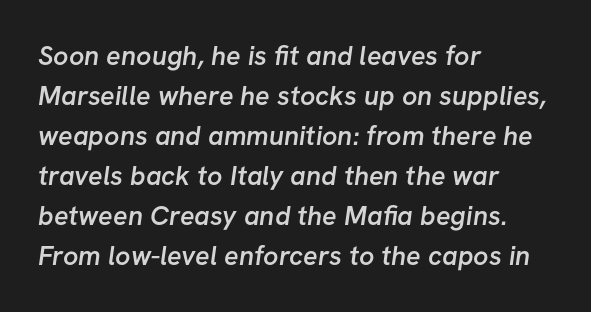
{"bold": "semi", "underline": "no", "align": "left", "line_spacing": "normal", "line_spacing_ratio": 1.48, "letter_spacing": "normal", "letter_spacing_em": 0.0, "glyph_px": 27}
